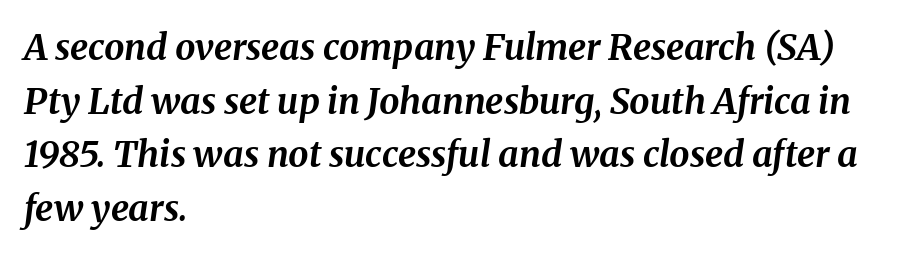
Italic? Definitely — the glyphs are oblique. The strip under each line holds only bare page. All the whitespace from short lines collects on the right. You could not count columns in this text — the font is proportionally spaced. Successive baselines arrive at the customary interval.
